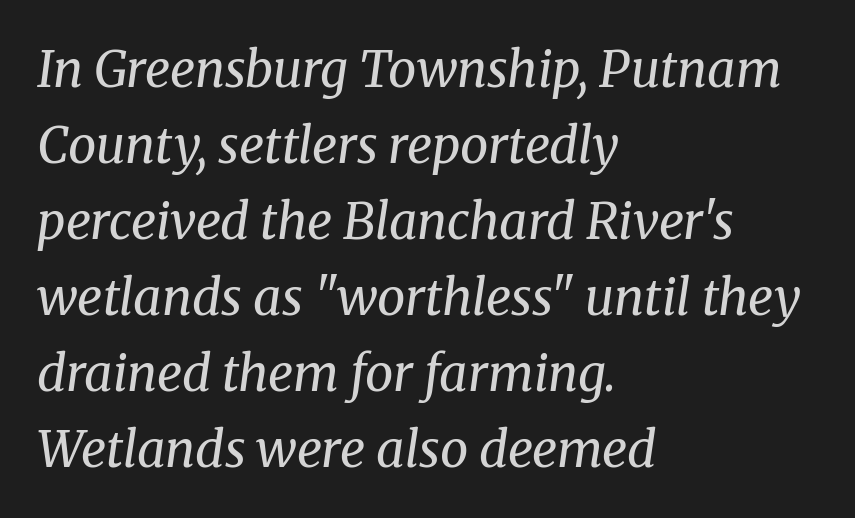
{"serif": "yes", "italic": "yes", "lean": "right", "slant_degrees": 8, "bold": "no", "weight": "regular", "width": "normal", "stroke_contrast": "medium", "x_height": "medium", "monospaced": "no", "underline": "no", "align": "left", "line_spacing": "normal", "line_spacing_ratio": 1.52, "letter_spacing": "normal", "letter_spacing_em": 0.0, "glyph_px": 50}
